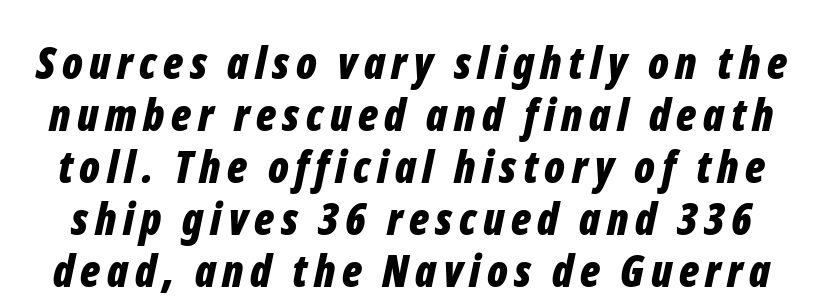
Q: Is the text bold? A: Yes.
Q: Is the text italic (slanted)? A: Yes, it leans right by about 12 degrees.
Q: Is the text underlined? A: No.
Q: Width (condensed, normal, or wide)? A: Condensed.
Q: Stroke contrast? A: Low.
Q: x-height? A: Medium.
Q: Monospaced? A: No.
